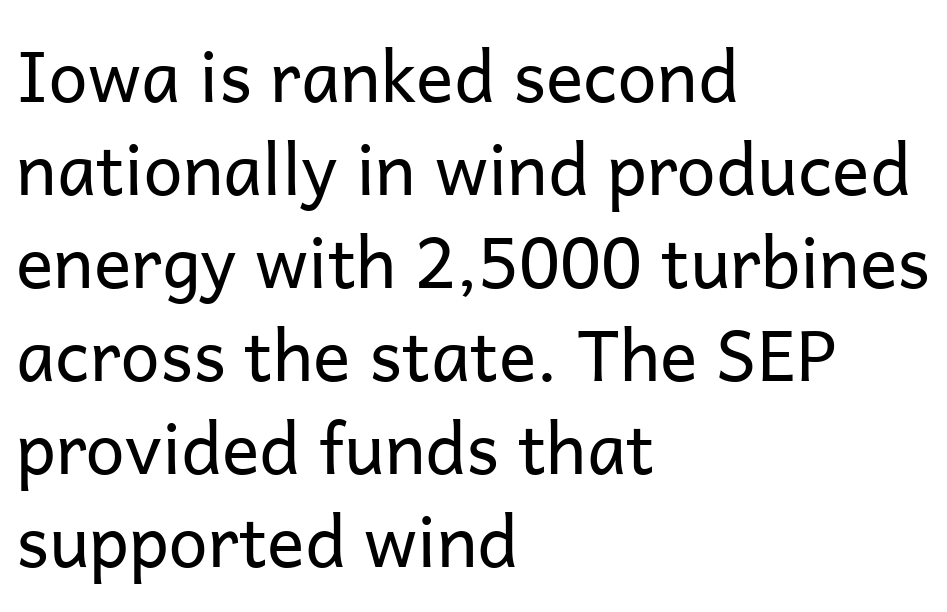
Q: Is the text bold? A: No.
Q: Is the text italic (slanted)? A: No, it is upright.
Q: Is the typeface a serif or a sans-serif typeface? A: Sans-serif.
Q: Is the text underlined? A: No.
Q: How is the paragraph aligned? A: Left-aligned.
Q: Is the spacing between letters normal or unusually wide? A: Normal.
Q: Is the spacing between lines tight, normal or loose? A: Normal.
Q: Width (condensed, normal, or wide)? A: Normal.
Q: Stroke contrast? A: Low.
Q: x-height? A: Medium.
Q: Monospaced? A: No.
